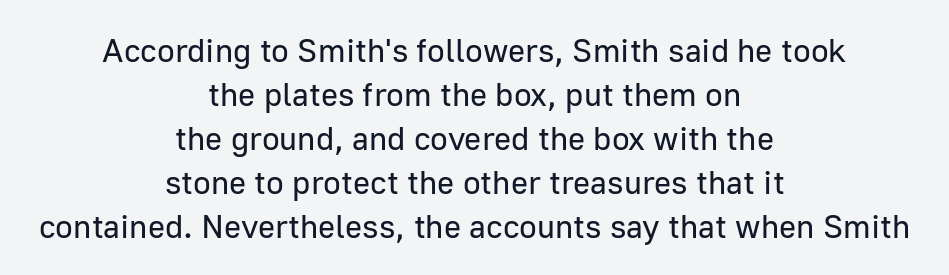
Each letter's strokes conclude bluntly, with no projecting serifs. How would I describe the line gaps? Plain and ordinary. Casual observation: everything's sitting right in the middle. Stroke mass is kept to a normal reading level or below.
